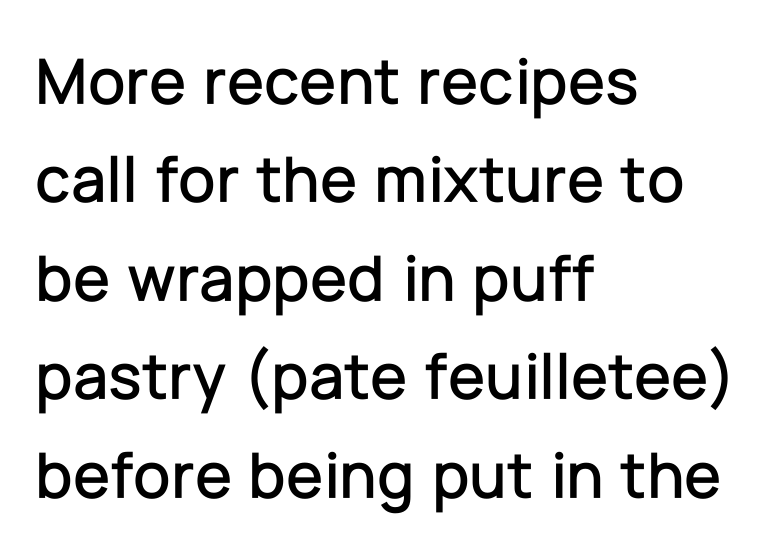
{"serif": "no", "italic": "no", "width": "normal", "stroke_contrast": "low", "x_height": "medium", "monospaced": "no", "underline": "no", "align": "left", "line_spacing": "normal", "line_spacing_ratio": 1.47, "letter_spacing": "normal", "letter_spacing_em": 0.0, "glyph_px": 67}
